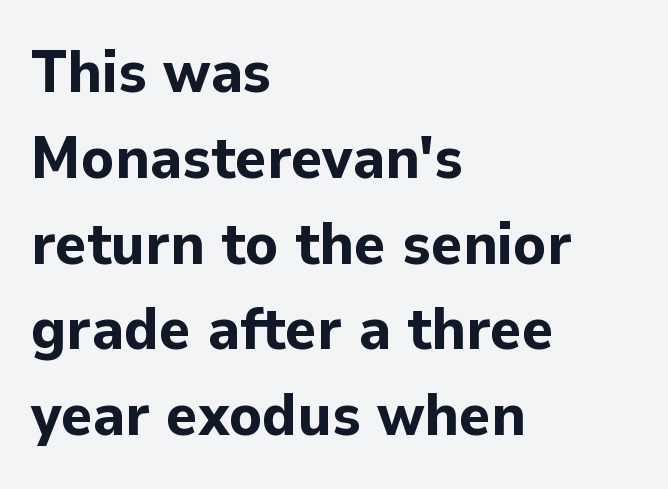
Q: Is the text bold? A: Yes.
Q: Is the text italic (slanted)? A: No, it is upright.
Q: Is the typeface a serif or a sans-serif typeface? A: Sans-serif.
Q: Is the text underlined? A: No.
Q: How is the paragraph aligned? A: Left-aligned.
Q: Is the spacing between letters normal or unusually wide? A: Normal.
Q: Is the spacing between lines tight, normal or loose? A: Normal.
Q: Width (condensed, normal, or wide)? A: Normal.
Q: Stroke contrast? A: Low.
Q: x-height? A: Medium.
Q: Monospaced? A: No.
